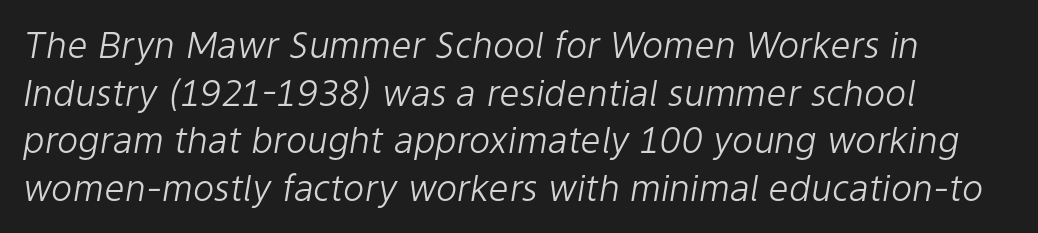
{"italic": "yes", "lean": "right", "slant_degrees": 9, "bold": "no", "weight": "light", "width": "normal", "stroke_contrast": "low", "x_height": "medium", "monospaced": "no", "underline": "no", "align": "left", "line_spacing": "normal", "line_spacing_ratio": 1.32, "letter_spacing": "normal", "letter_spacing_em": 0.0, "glyph_px": 36}
